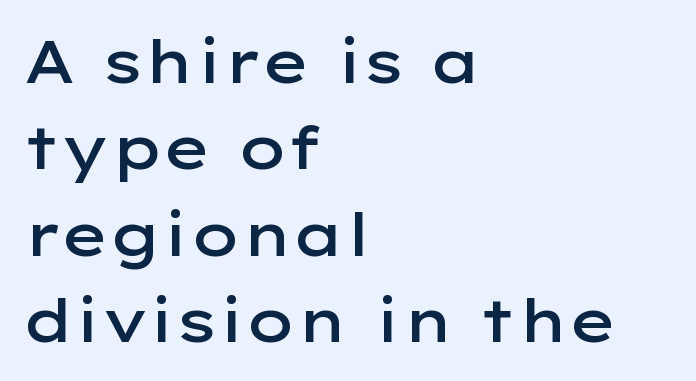
The image shows 60 px semibold, wide sans-serif type, upright; set left-aligned, normal line spacing (1.44x), normal letter spacing, not underlined; low stroke contrast and a medium x-height.
